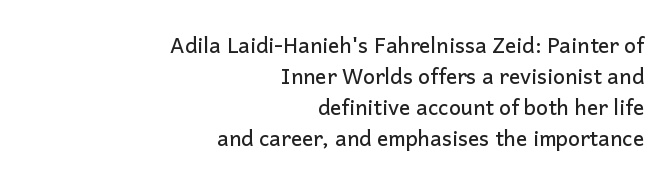
Q: Is the text italic (slanted)? A: No, it is upright.
Q: Is the text underlined? A: No.
Q: How is the paragraph aligned? A: Right-aligned.
Q: Is the spacing between letters normal or unusually wide? A: Normal.
Q: Is the spacing between lines tight, normal or loose? A: Normal.
